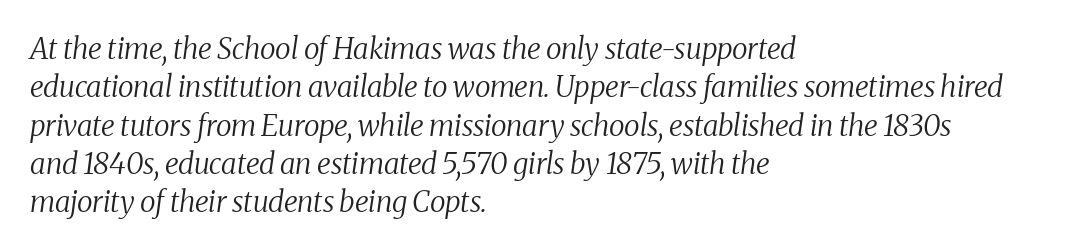
Q: Is the text bold? A: No.
Q: Is the text italic (slanted)? A: Yes, it leans right by about 8 degrees.
Q: Is the typeface a serif or a sans-serif typeface? A: Serif.
Q: Is the text underlined? A: No.
Q: How is the paragraph aligned? A: Left-aligned.
Q: Is the spacing between letters normal or unusually wide? A: Normal.
Q: Is the spacing between lines tight, normal or loose? A: Normal.
Q: Width (condensed, normal, or wide)? A: Normal.
Q: Stroke contrast? A: Medium.
Q: x-height? A: Medium.
Q: Monospaced? A: No.
